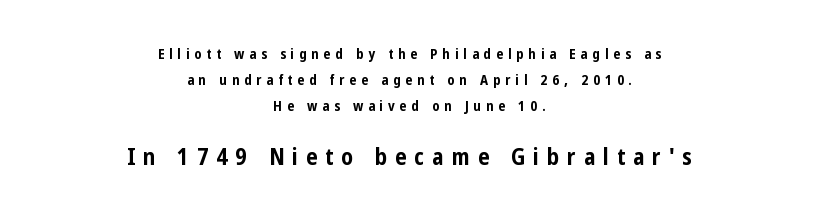
Q: Is the text bold? A: Yes.
Q: Is the text italic (slanted)? A: No, it is upright.
Q: Is the text underlined? A: No.
Q: How is the paragraph aligned? A: Centered.
Q: Is the spacing between letters normal or unusually wide? A: Unusually wide.
Q: Which block of text is set in a larger size, the first (top) or the second (bottom)? A: The second (bottom) one.
